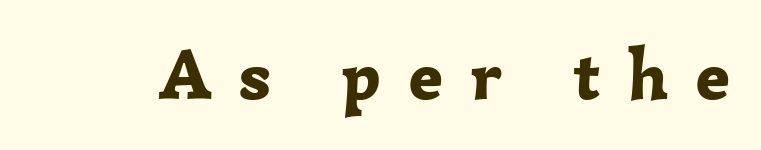
{"serif": "yes", "italic": "no", "bold": "yes", "weight": "bold", "width": "normal", "stroke_contrast": "low", "x_height": "medium", "monospaced": "no", "underline": "no", "letter_spacing": "wide", "letter_spacing_em": 0.39, "glyph_px": 71}
